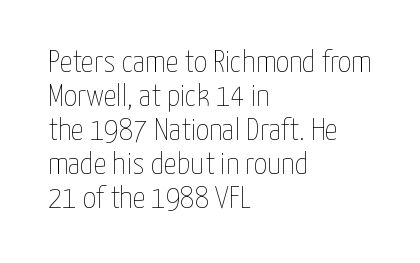
The image shows 32 px thin, condensed type, upright; set left-aligned, tight line spacing (1.06x), normal letter spacing, not underlined; low stroke contrast and a medium x-height.
